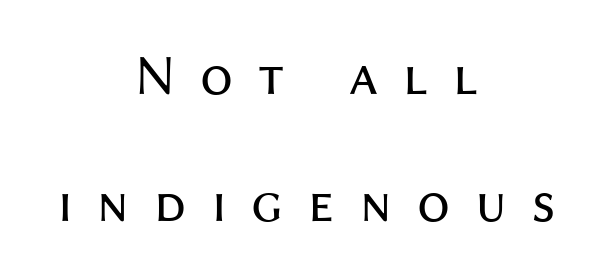
{"serif": "no", "italic": "no", "bold": "no", "weight": "regular", "width": "normal", "stroke_contrast": "medium", "x_height": "medium", "monospaced": "no", "underline": "no", "align": "center", "line_spacing": "loose", "line_spacing_ratio": 2.19, "letter_spacing": "wide", "letter_spacing_em": 0.43, "glyph_px": 58}
